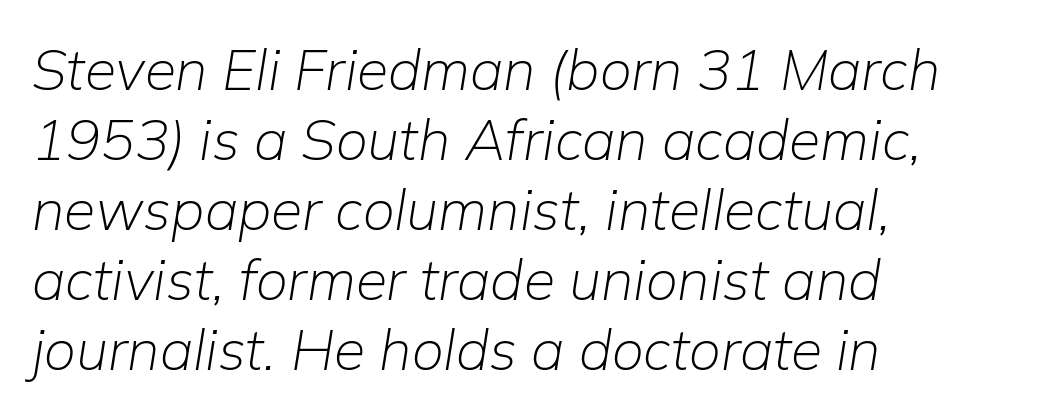
Weight: in the light-to-regular range. Character widths vary here, with narrow letters taking less room than wide ones. The paragraph has a hard left edge and a soft right edge. The horizontal fit of the characters is conventional and even. Descenders are the only things crossing below the line.
